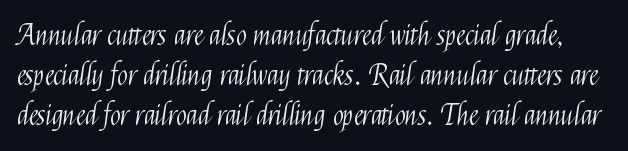
The strokes carry an ordinary text weight at most. Glance below the letters and you will spot only blank space. Does the type have serifs? No, each stem ends abruptly. A typesetter would call this proportional, since set widths differ per character. Is there much room between lines? A standard amount, neither cramped nor airy.
